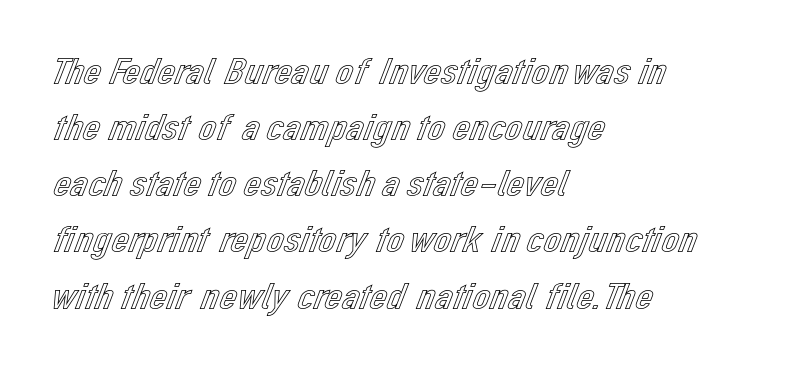
Vertical spacing — default. Short note: letters normally spaced. Bare-footed words on every line. The face used here is proportionally spaced, like ordinary book or web type.
